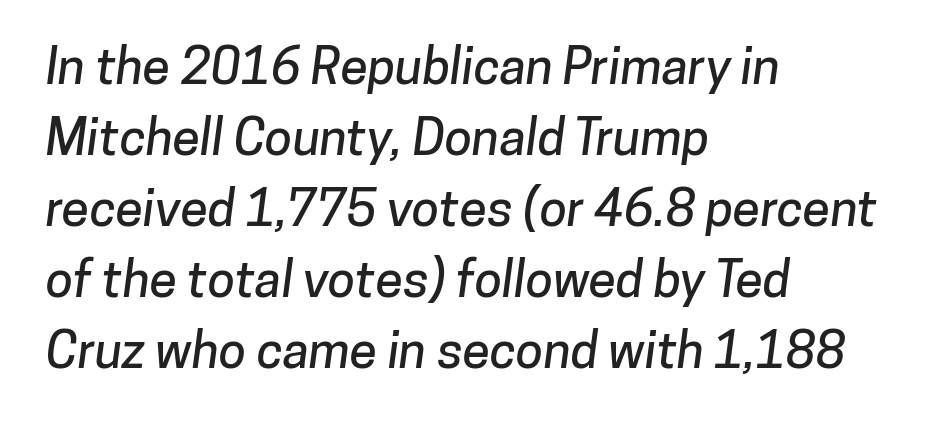
{"serif": "no", "width": "normal", "stroke_contrast": "low", "x_height": "medium", "monospaced": "no", "underline": "no", "align": "left", "line_spacing": "normal", "line_spacing_ratio": 1.42, "letter_spacing": "normal", "letter_spacing_em": 0.0, "glyph_px": 50}
